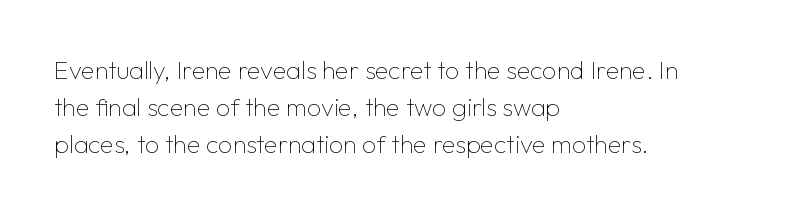
Q: Is the text bold? A: No.
Q: Is the text italic (slanted)? A: No, it is upright.
Q: Is the text underlined? A: No.
Q: How is the paragraph aligned? A: Left-aligned.
Q: Is the spacing between letters normal or unusually wide? A: Normal.
Q: Is the spacing between lines tight, normal or loose? A: Normal.
